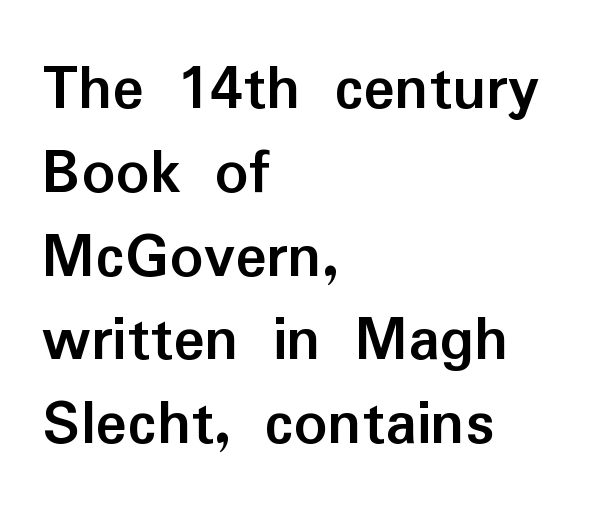
Check where the strokes stop: nothing finishes them off — pure sans. Horizontal bands of white between lines are of average thickness. The lines in this sample share a left origin and differ only in where they stop. Ordinary non-slanted type is in use. The passage shown is typed in a proportional face where columns would drift. Students, note that the glyphs here touch the page at normal intervals.
